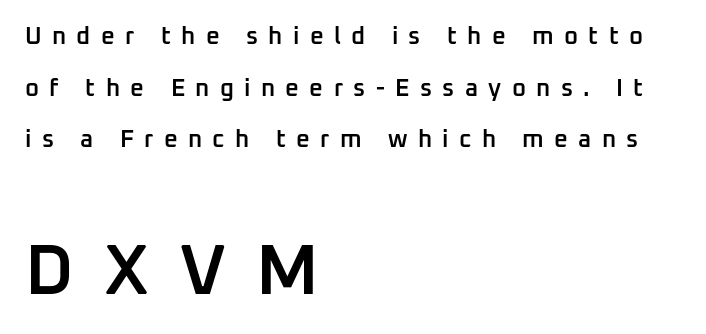
This rendering features lettering with no underline. The face used here appears at its bigger size in the lower chunk. This sample is left-justified, so line endings fall wherever the words run out. Observe the absence of serifs on each vertical stroke in this sample.
